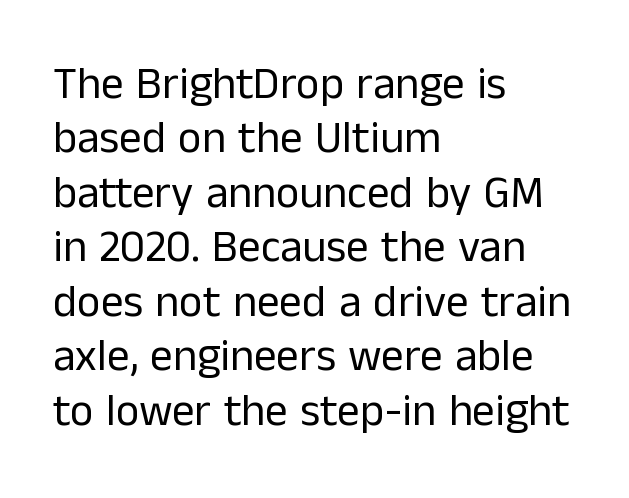
{"serif": "no", "italic": "no", "bold": "no", "weight": "regular", "width": "normal", "stroke_contrast": "low", "x_height": "medium", "monospaced": "no", "underline": "no", "align": "left", "line_spacing_ratio": 1.21, "letter_spacing": "normal", "letter_spacing_em": 0.0, "glyph_px": 45}
